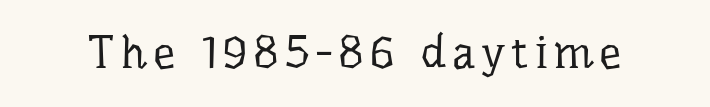
The image shows 45 px regular-weight serif type, upright; set not underlined; low stroke contrast and a medium x-height.
